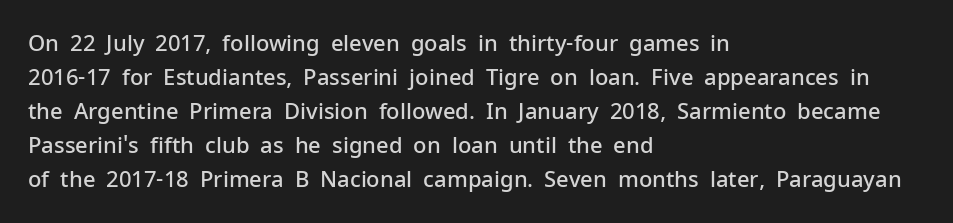
Q: Is the text bold? A: Semi-bold.
Q: Is the text italic (slanted)? A: No, it is upright.
Q: Is the text underlined? A: No.
Q: How is the paragraph aligned? A: Left-aligned.
Q: Is the spacing between letters normal or unusually wide? A: Normal.
Q: Is the spacing between lines tight, normal or loose? A: Normal.
